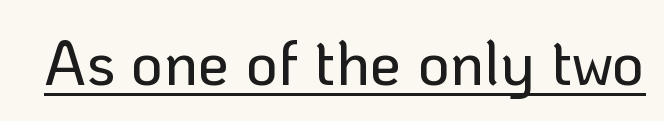
{"serif": "no", "italic": "no", "width": "normal", "stroke_contrast": "low", "x_height": "medium", "monospaced": "no", "underline": "yes", "letter_spacing": "normal", "letter_spacing_em": 0.0, "glyph_px": 63}
